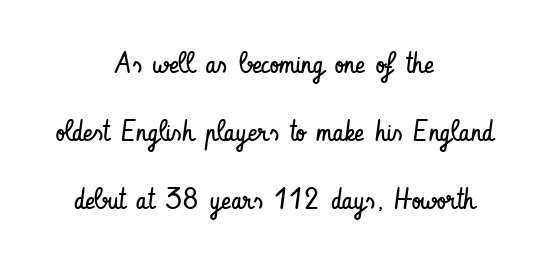
The image shows 29 px regular-weight, condensed sans-serif type, upright; set centered, loose line spacing (2.35x), normal letter spacing, not underlined; low stroke contrast and a small x-height.
